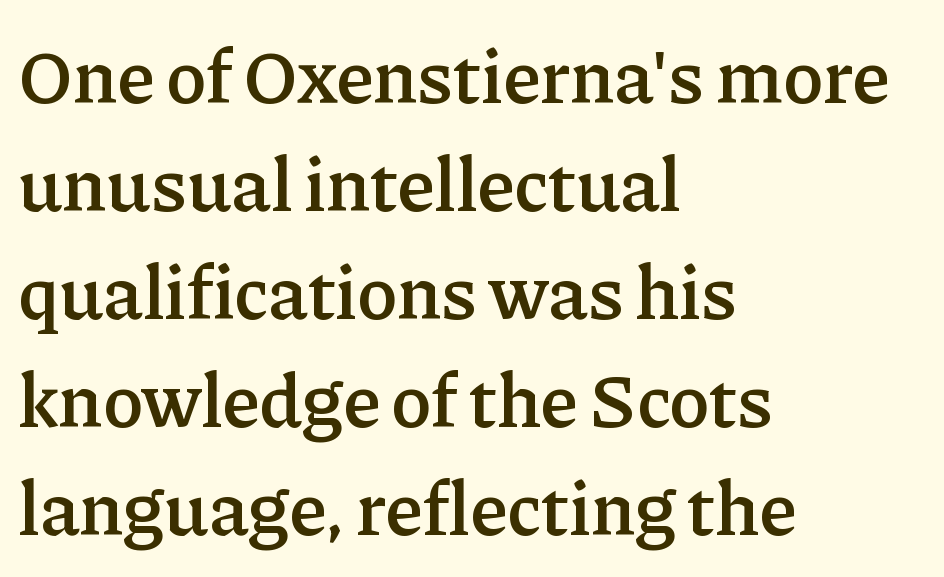
{"serif": "yes", "italic": "no", "bold": "semi", "weight": "semibold", "width": "normal", "stroke_contrast": "low", "x_height": "medium", "monospaced": "no", "underline": "no", "align": "left", "line_spacing": "normal", "line_spacing_ratio": 1.42, "letter_spacing": "normal", "letter_spacing_em": 0.0, "glyph_px": 76}
